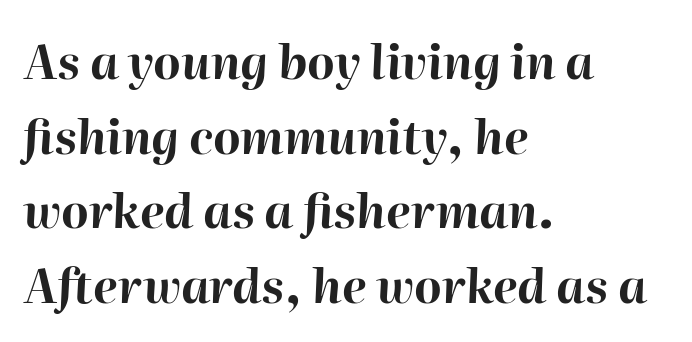
Compared with a centered layout, this one pins lines to the left instead. Underline: absent. What's the leading like? Ordinary, nothing unusual. Short note: letters normally spaced.
